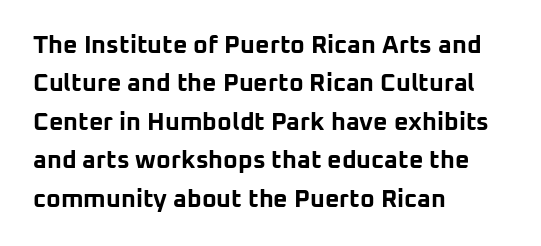
Q: Is the text bold? A: Yes.
Q: Is the text italic (slanted)? A: No, it is upright.
Q: Is the text underlined? A: No.
Q: How is the paragraph aligned? A: Left-aligned.
Q: Is the spacing between letters normal or unusually wide? A: Normal.
Q: Is the spacing between lines tight, normal or loose? A: Normal.
